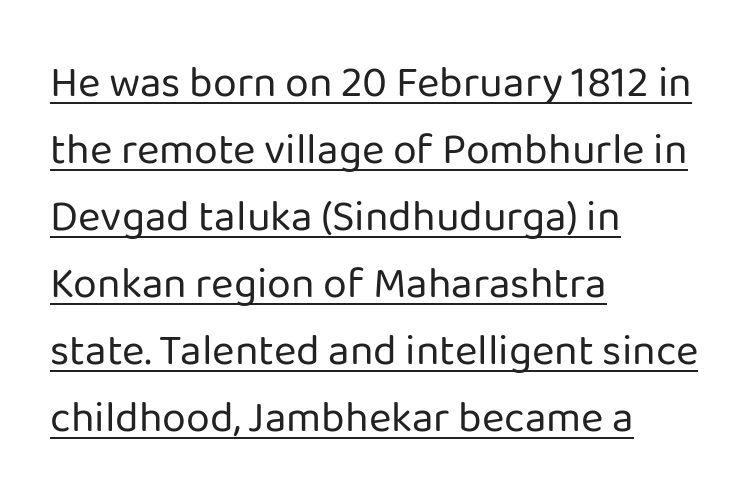
{"serif": "no", "italic": "no", "bold": "no", "weight": "regular", "width": "normal", "stroke_contrast": "low", "x_height": "medium", "monospaced": "no", "underline": "yes", "align": "left", "line_spacing": "normal", "line_spacing_ratio": 1.56, "letter_spacing": "normal", "letter_spacing_em": 0.0, "glyph_px": 43}
